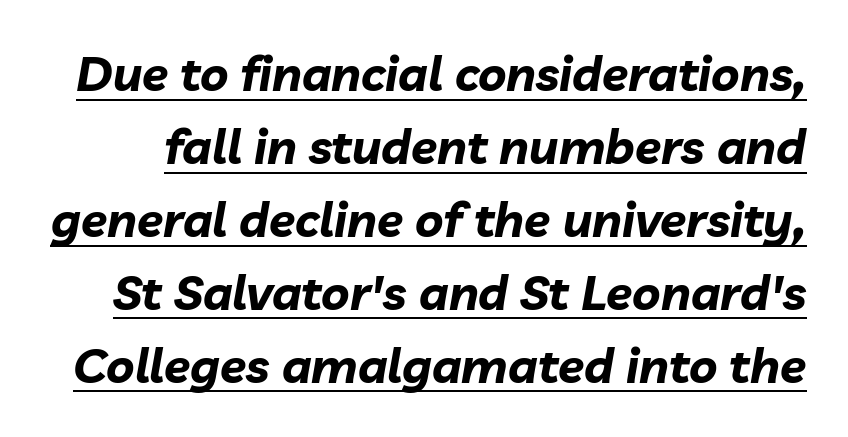
The image shows 48 px bold type, italic (leaning right); set normal line spacing (1.52x), normal letter spacing, underlined; low stroke contrast and a medium x-height.
